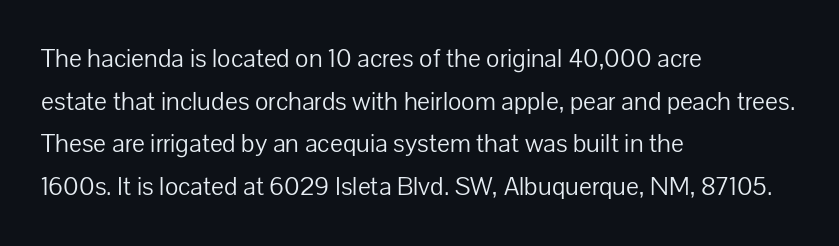
The image shows 27 px text type, upright; set left-aligned, normal line spacing (1.58x), normal letter spacing, not underlined.
